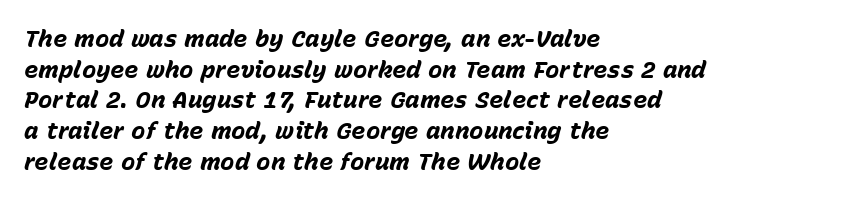
{"italic": "yes", "lean": "right", "slant_degrees": 15, "bold": "yes", "underline": "no", "align": "left", "line_spacing": "normal", "line_spacing_ratio": 1.28, "letter_spacing": "normal", "letter_spacing_em": 0.0, "glyph_px": 24}
